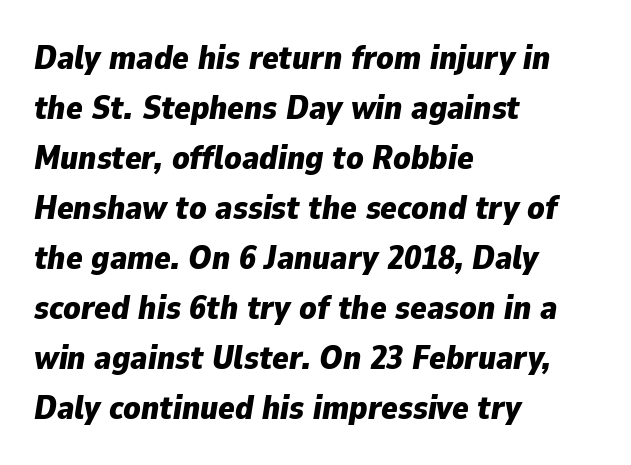
On the weight axis this lands at bold, roughly 700. This rendering features lettering with no underline. Horizontal bands of white between lines are of average thickness. Horizontal alignment here is leftward, the default for most running prose. Is the letter spacing exaggerated? No — it looks like the ordinary default. Notice how the stems are inclined rather than vertical — that's the hallmark of italics.
